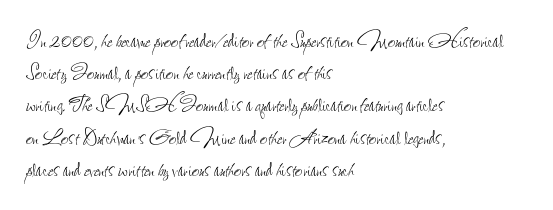
The image shows 26 px text type; set left-aligned, line spacing 1.24x, normal letter spacing, not underlined.
